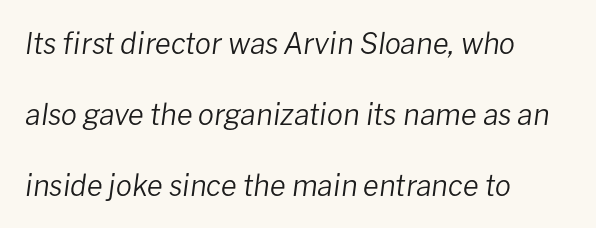
The image shows 29 px regular-weight type, italic (leaning right); set left-aligned, loose line spacing (2.44x), normal letter spacing, not underlined; low stroke contrast and a medium x-height.
